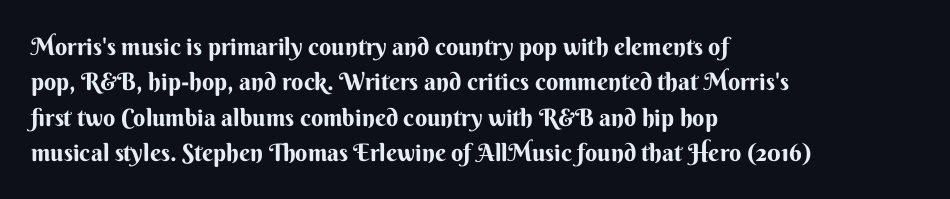
{"italic": "no", "bold": "yes", "underline": "no", "align": "left", "line_spacing": "normal", "line_spacing_ratio": 1.47, "letter_spacing": "normal", "letter_spacing_em": 0.0, "glyph_px": 24}
